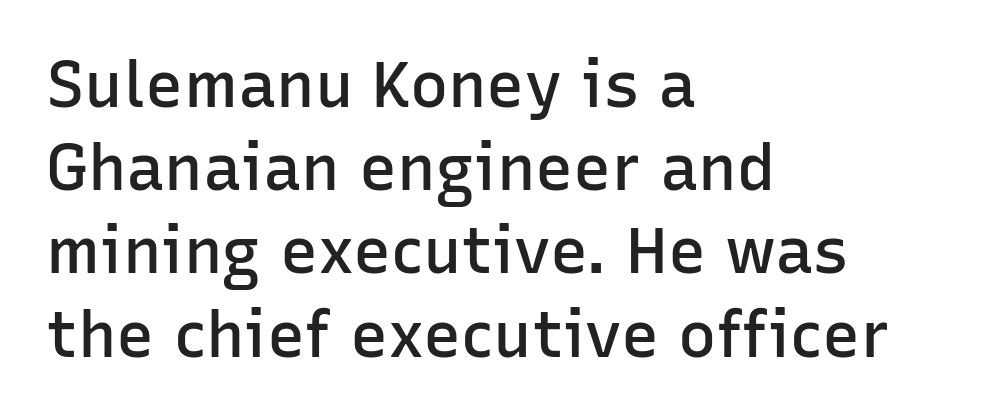
{"serif": "no", "italic": "no", "bold": "semi", "weight": "semibold", "width": "normal", "stroke_contrast": "low", "x_height": "medium", "monospaced": "no", "underline": "no", "align": "left", "line_spacing": "normal", "line_spacing_ratio": 1.3, "letter_spacing": "normal", "letter_spacing_em": 0.0, "glyph_px": 64}
